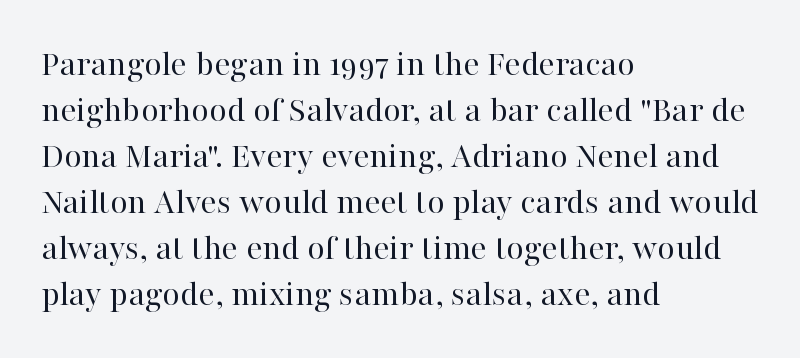
{"serif": "yes", "italic": "no", "bold": "no", "weight": "regular", "width": "normal", "stroke_contrast": "high", "x_height": "medium", "monospaced": "no", "underline": "no", "align": "left", "line_spacing_ratio": 1.21, "letter_spacing": "normal", "letter_spacing_em": 0.0, "glyph_px": 38}
